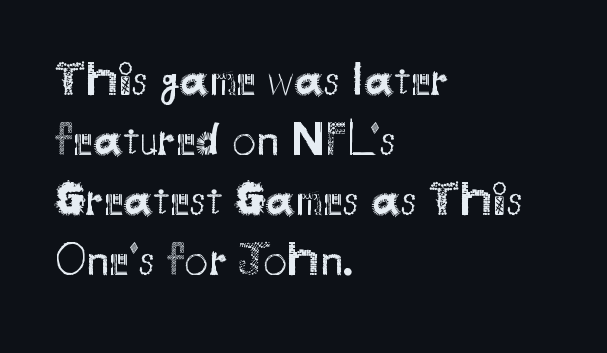
{"serif": "no", "italic": "no", "bold": "no", "weight": "regular", "width": "normal", "stroke_contrast": "medium", "x_height": "small", "monospaced": "no", "underline": "no", "align": "left", "line_spacing": "normal", "line_spacing_ratio": 1.28, "letter_spacing": "normal", "letter_spacing_em": 0.0, "glyph_px": 47}
